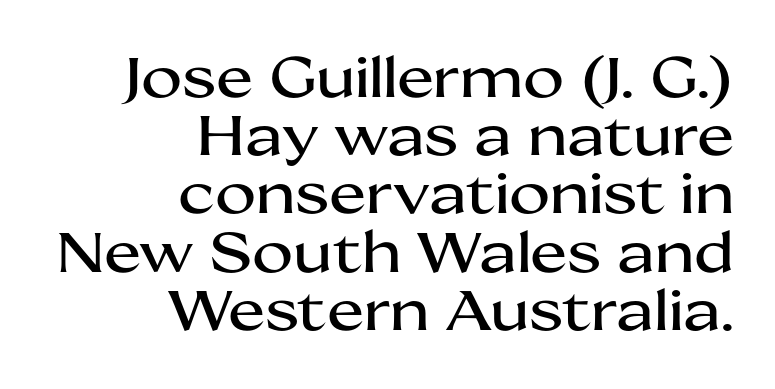
The image shows 56 px wide type, upright; set right-aligned, tight line spacing (1.04x), normal letter spacing, not underlined; medium stroke contrast and a medium x-height.
